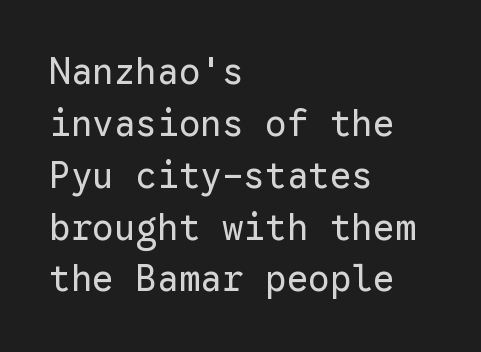
The image shows 36 px regular-weight sans-serif type, upright, monospaced; set left-aligned, normal line spacing (1.44x), normal letter spacing, not underlined; low stroke contrast and a medium x-height.
